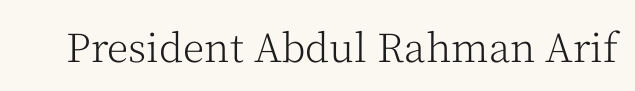
The image shows 39 px light serif type, upright; set normal letter spacing, not underlined; medium stroke contrast and a medium x-height.
